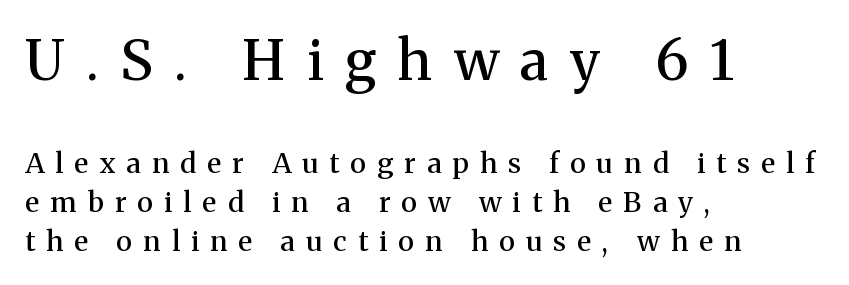
Q: Is the text bold? A: Semi-bold.
Q: Is the text italic (slanted)? A: No, it is upright.
Q: Is the typeface a serif or a sans-serif typeface? A: Serif.
Q: Is the text underlined? A: No.
Q: How is the paragraph aligned? A: Left-aligned.
Q: Is the spacing between letters normal or unusually wide? A: Unusually wide.
Q: Is the spacing between lines tight, normal or loose? A: Normal.
Q: Which block of text is set in a larger size, the first (top) or the second (bottom)? A: The first (top) one.
Q: Width (condensed, normal, or wide)? A: Normal.
Q: Stroke contrast? A: Medium.
Q: x-height? A: Medium.
Q: Monospaced? A: No.
